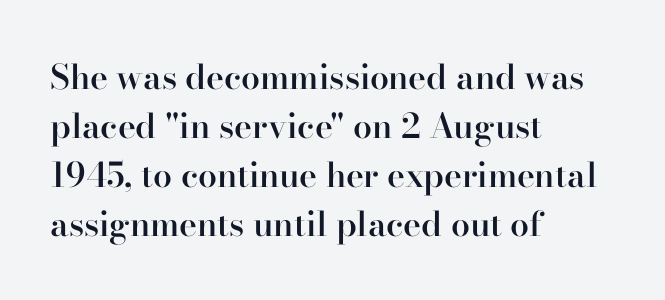
{"serif": "yes", "italic": "no", "bold": "semi", "weight": "semibold", "width": "normal", "stroke_contrast": "high", "x_height": "small", "monospaced": "no", "underline": "no", "align": "left", "line_spacing": "normal", "line_spacing_ratio": 1.44, "letter_spacing": "normal", "letter_spacing_em": 0.0, "glyph_px": 34}
